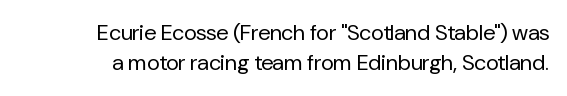
The image shows 22 px text type, upright; set normal line spacing (1.38x), normal letter spacing, not underlined.
